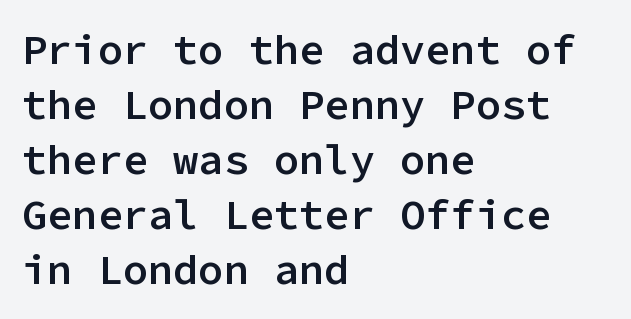
{"serif": "no", "italic": "no", "bold": "semi", "weight": "semibold", "width": "normal", "stroke_contrast": "low", "x_height": "medium", "monospaced": "yes", "underline": "no", "align": "left", "line_spacing": "normal", "line_spacing_ratio": 1.31, "letter_spacing": "normal", "letter_spacing_em": 0.0, "glyph_px": 42}
